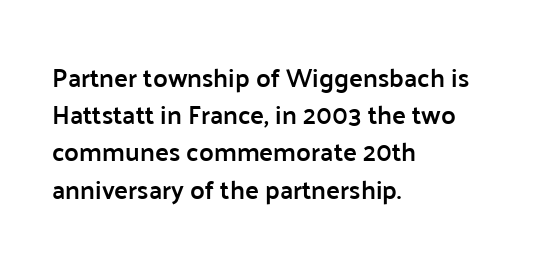
The strokes are fattened partway — semibold, not bold. The rendering uses a moderate line-height, typical for paragraphs. This sample uses plain, unmodified letter spacing. Any mark beneath the type? The region is blank.
